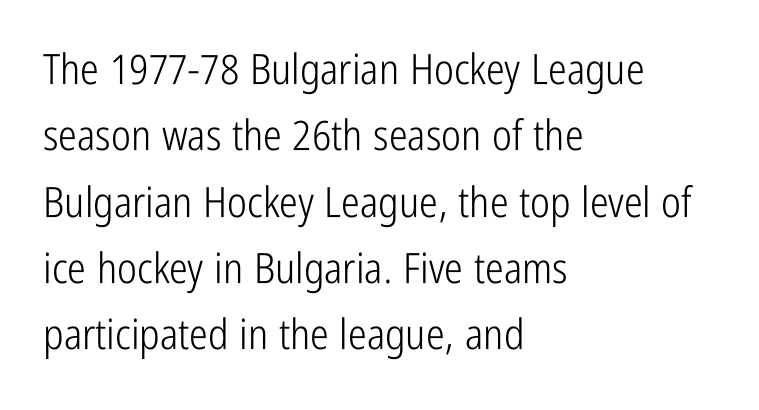
Q: Is the text bold? A: No.
Q: Is the text italic (slanted)? A: No, it is upright.
Q: Is the typeface a serif or a sans-serif typeface? A: Sans-serif.
Q: Is the text underlined? A: No.
Q: How is the paragraph aligned? A: Left-aligned.
Q: Is the spacing between letters normal or unusually wide? A: Normal.
Q: Is the spacing between lines tight, normal or loose? A: Normal.
Q: Width (condensed, normal, or wide)? A: Condensed.
Q: Stroke contrast? A: Low.
Q: x-height? A: Medium.
Q: Monospaced? A: No.
